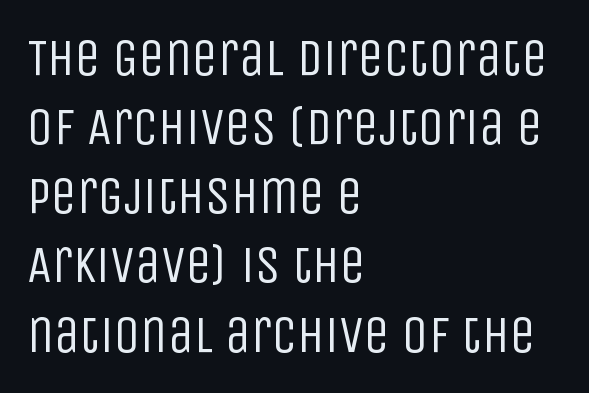
Q: Is the text bold? A: No.
Q: Is the text italic (slanted)? A: No, it is upright.
Q: Is the typeface a serif or a sans-serif typeface? A: Sans-serif.
Q: Is the text underlined? A: No.
Q: How is the paragraph aligned? A: Left-aligned.
Q: Is the spacing between letters normal or unusually wide? A: Normal.
Q: Is the spacing between lines tight, normal or loose? A: Normal.
Q: Width (condensed, normal, or wide)? A: Condensed.
Q: Stroke contrast? A: Low.
Q: x-height? A: Large.
Q: Monospaced? A: No.
